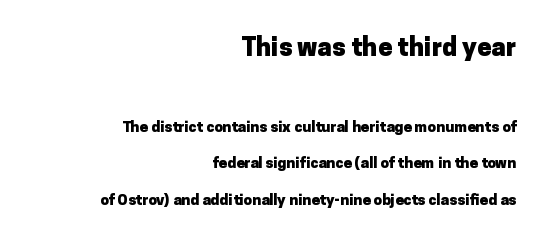
{"italic": "no", "bold": "yes", "underline": "no", "align": "right", "line_spacing": "loose", "line_spacing_ratio": 2.43, "letter_spacing": "normal", "letter_spacing_em": 0.0, "larger_block": "first", "size_ratio": 1.73, "glyph_px": 26}
